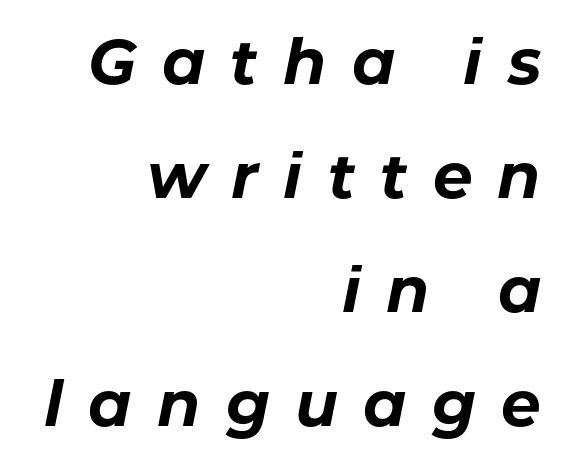
Q: Is the text bold? A: Yes.
Q: Is the text italic (slanted)? A: Yes, it leans right by about 11 degrees.
Q: Is the text underlined? A: No.
Q: How is the paragraph aligned? A: Right-aligned.
Q: Is the spacing between letters normal or unusually wide? A: Unusually wide.
Q: Width (condensed, normal, or wide)? A: Normal.
Q: Stroke contrast? A: Low.
Q: x-height? A: Medium.
Q: Monospaced? A: No.
